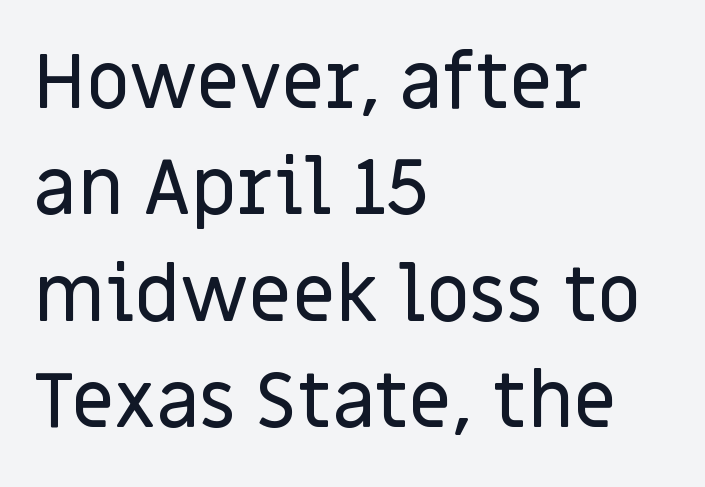
{"serif": "no", "italic": "no", "width": "normal", "stroke_contrast": "low", "x_height": "large", "monospaced": "no", "underline": "no", "align": "left", "line_spacing": "normal", "line_spacing_ratio": 1.38, "letter_spacing": "normal", "letter_spacing_em": 0.0, "glyph_px": 77}
